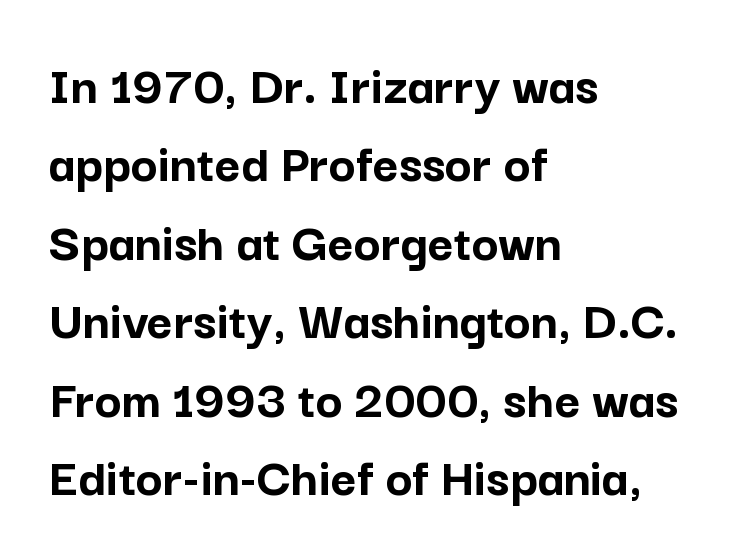
Line beginnings align vertically; line endings do not. The text was rendered using a sans face with plain stroke endings. Heavy, bold letterforms. Descenders hang freely into open space.
